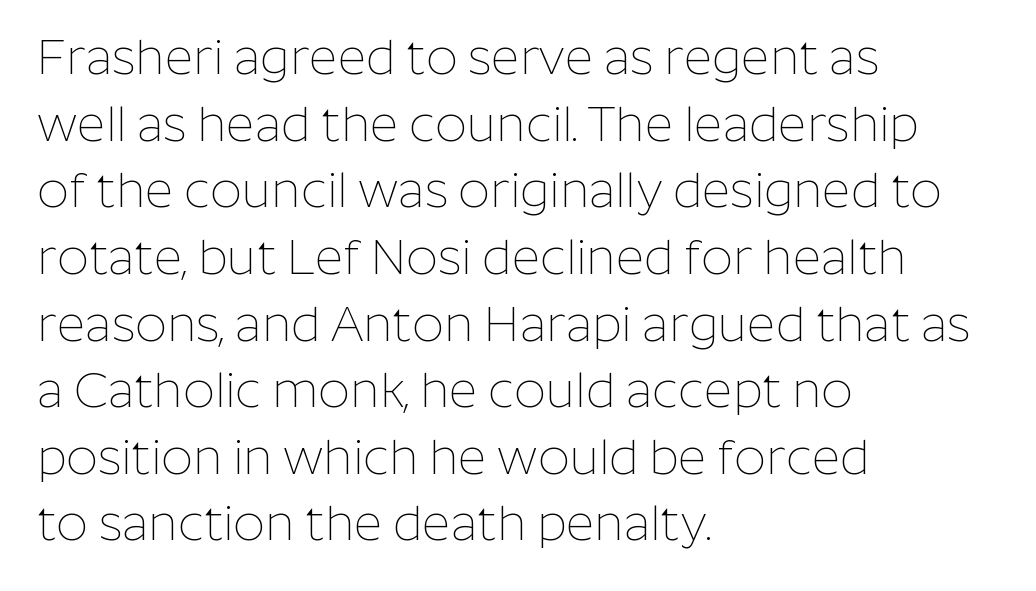
{"serif": "no", "italic": "no", "bold": "no", "weight": "thin", "width": "normal", "stroke_contrast": "low", "x_height": "medium", "monospaced": "no", "underline": "no", "align": "left", "line_spacing": "normal", "line_spacing_ratio": 1.36, "letter_spacing": "normal", "letter_spacing_em": 0.0, "glyph_px": 49}
